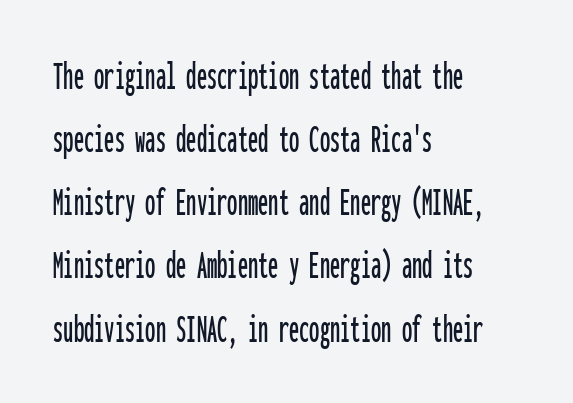
The image shows 41 px condensed sans-serif type, upright, monospaced; set left-aligned, normal line spacing (1.54x), normal letter spacing, not underlined; low stroke contrast and a medium x-height.
